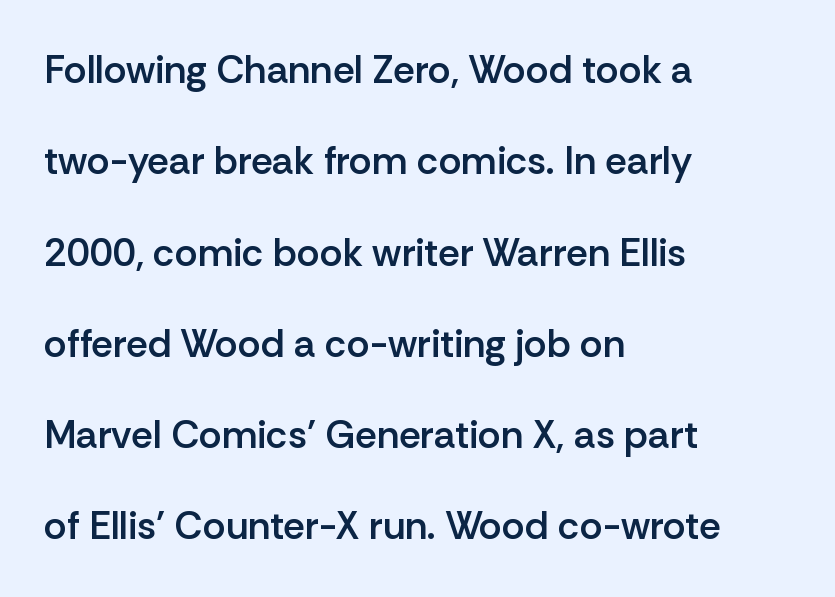
The image shows 39 px semibold sans-serif type, upright; set left-aligned, loose line spacing (2.34x), normal letter spacing, not underlined; low stroke contrast and a medium x-height.
